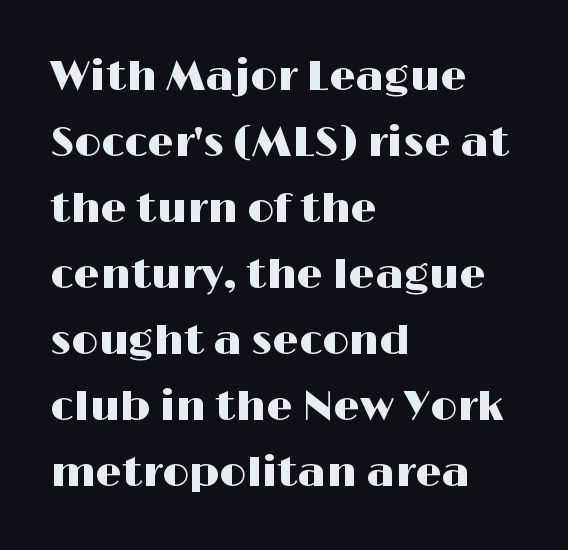
Q: Is the text italic (slanted)? A: No, it is upright.
Q: Is the typeface a serif or a sans-serif typeface? A: Sans-serif.
Q: Is the text underlined? A: No.
Q: How is the paragraph aligned? A: Left-aligned.
Q: Is the spacing between letters normal or unusually wide? A: Normal.
Q: Is the spacing between lines tight, normal or loose? A: Normal.
Q: Width (condensed, normal, or wide)? A: Wide.
Q: Stroke contrast? A: High.
Q: x-height? A: Medium.
Q: Monospaced? A: No.
